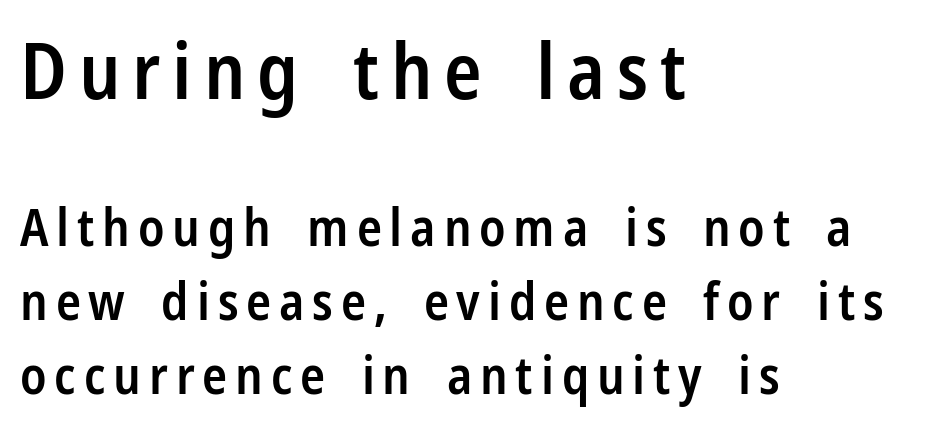
The image shows 78 px semibold, condensed sans-serif type, upright; set left-aligned, normal line spacing (1.42x), not underlined; the first (top) block is 1.5x larger; low stroke contrast and a medium x-height.
